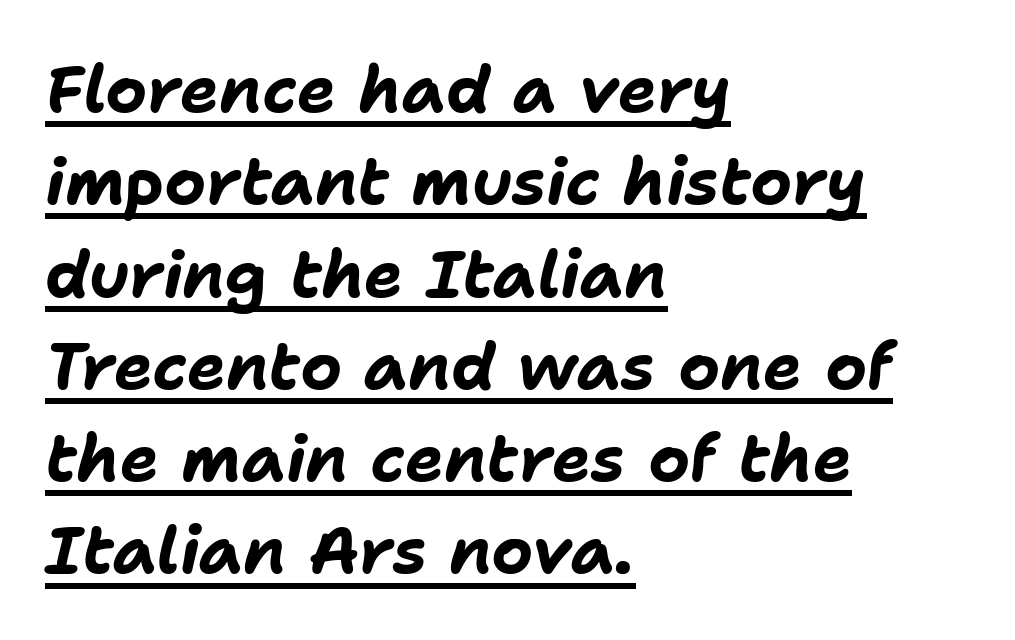
{"italic": "yes", "lean": "right", "slant_degrees": 11, "bold": "yes", "weight": "bold", "width": "normal", "stroke_contrast": "low", "x_height": "medium", "monospaced": "no", "underline": "yes", "align": "left", "line_spacing": "normal", "line_spacing_ratio": 1.42, "letter_spacing": "normal", "letter_spacing_em": 0.0, "glyph_px": 65}
